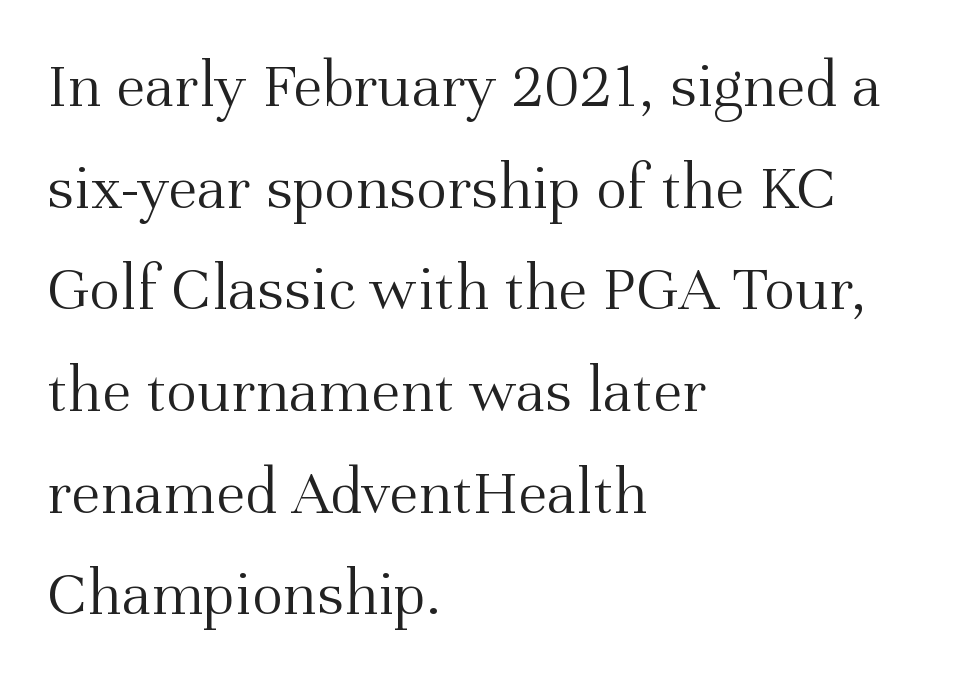
Regarding serifs, this sample has them. The line-height multiplier appears to be the usual default. A student would call this left alignment; a typographer would say flush left, rag right. No italicization has been applied; the sample stays upright. The rendering uses natural spacing where letterforms have individual widths.
